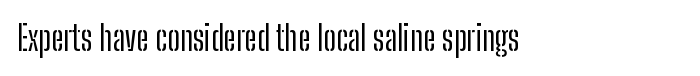
Here the designer chose a conventional face with non-uniform glyph widths. Descenders hang freely into open space. Spacing between characters is what you'd get straight out of the box. Every stem runs plumb, perpendicular to the baseline.
